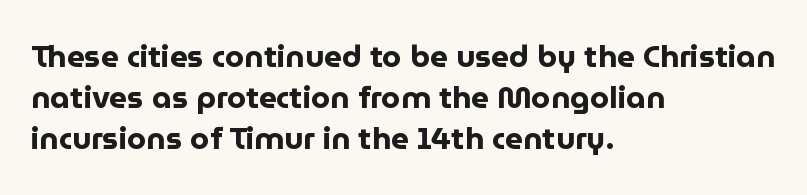
{"serif": "no", "italic": "no", "bold": "yes", "weight": "bold", "width": "normal", "stroke_contrast": "low", "x_height": "medium", "monospaced": "no", "underline": "no", "align": "left", "line_spacing": "normal", "line_spacing_ratio": 1.33, "letter_spacing": "normal", "letter_spacing_em": 0.0, "glyph_px": 31}
